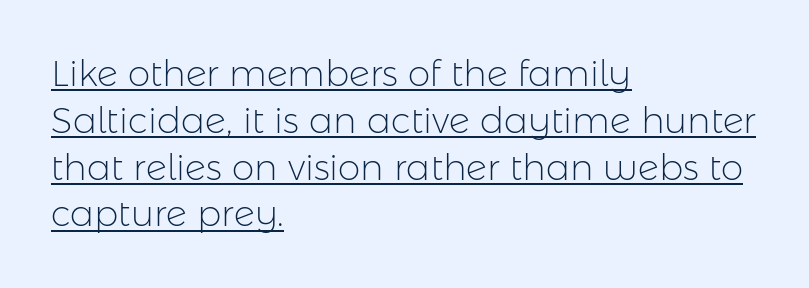
Each letter's strokes conclude bluntly, with no projecting serifs. Every stem runs plumb, perpendicular to the baseline. Typeset ragged right — the left edge is the straight one. The characters are drawn with everyday or finer stroke widths. What stands out about the letter spacing? Nothing — it is the standard amount. In terms of leading, this rendering sits right in the middle.
